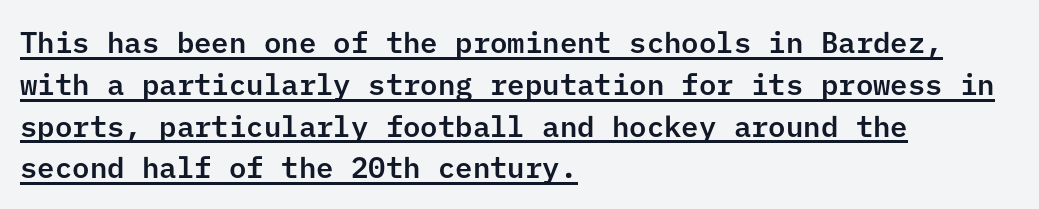
Font category for this specimen: sans-serif. Teacher's note: observe the even left margin — that is flush-left alignment. If you drew a line through each stem, it would be perfectly vertical. Evenly set lines give the paragraph a standard silhouette. Between one letter and the next there's only the usual sliver of space. Quick note: underline on.
